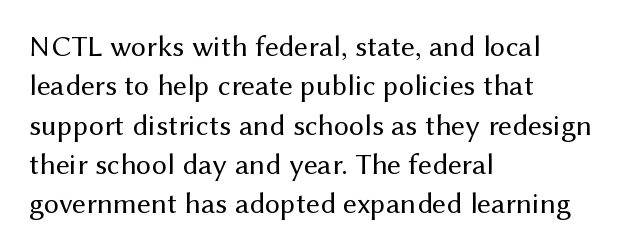
Nope, no serifs anywhere on these letters. The letters advance in unequal steps, a hallmark of proportional type. The tracking reads as untouched default to a designer's eye. Casual observation: everything's shoved over to the left. The rendering uses a moderate line-height, typical for paragraphs.
